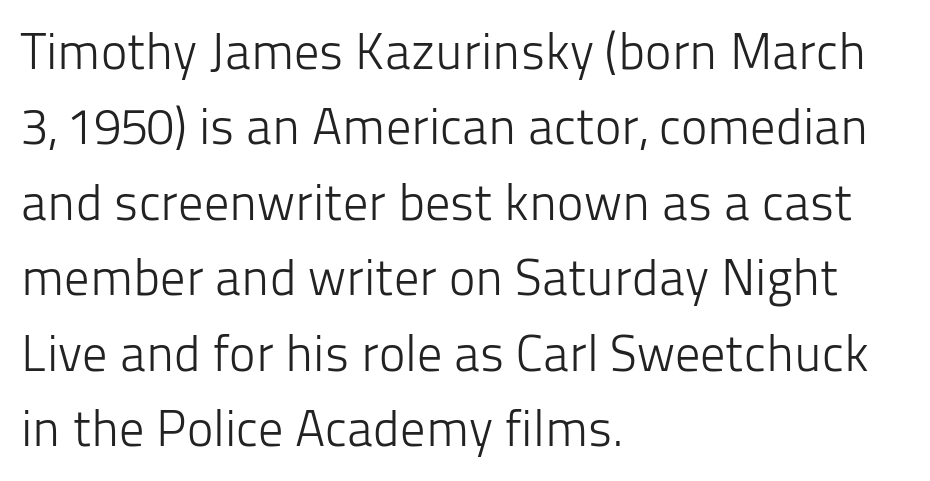
Q: Is the text bold? A: No.
Q: Is the text italic (slanted)? A: No, it is upright.
Q: Is the typeface a serif or a sans-serif typeface? A: Sans-serif.
Q: Is the text underlined? A: No.
Q: How is the paragraph aligned? A: Left-aligned.
Q: Is the spacing between letters normal or unusually wide? A: Normal.
Q: Is the spacing between lines tight, normal or loose? A: Normal.
Q: Width (condensed, normal, or wide)? A: Normal.
Q: Stroke contrast? A: Low.
Q: x-height? A: Medium.
Q: Monospaced? A: No.
